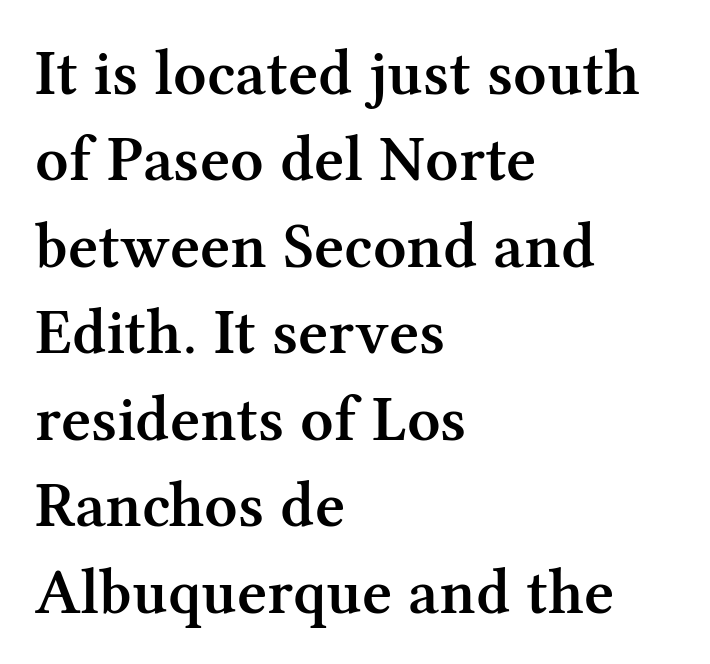
Standard letterfit; no display-style spreading of the glyphs. Each letter's strokes conclude with small projecting serifs. The typesetter chose a ragged-right arrangement here. Beneath every word, the page is bare. A typesetter would call this proportional, since set widths differ per character.
